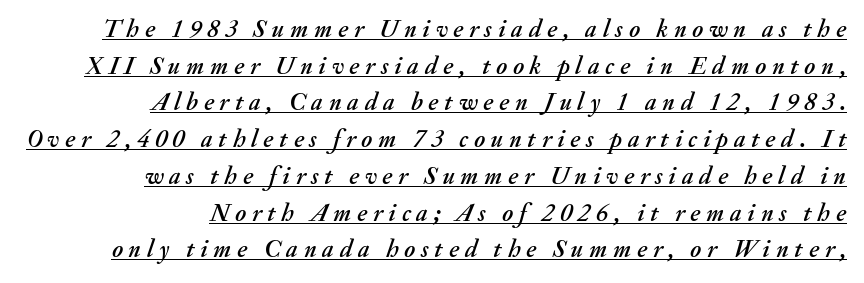
The image shows 25 px text type, italic (leaning right); set right-aligned, normal line spacing (1.47x), unusually wide letter spacing (+0.23 em), underlined.
